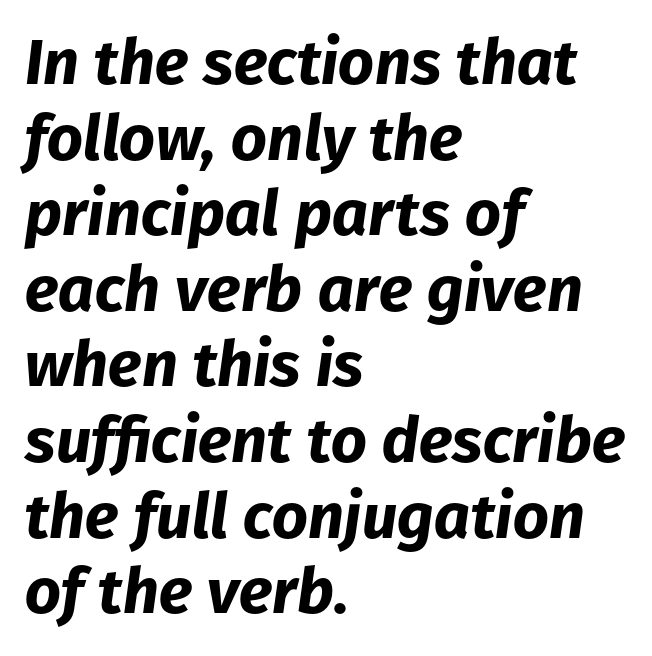
{"italic": "yes", "lean": "right", "slant_degrees": 8, "bold": "yes", "weight": "bold", "width": "normal", "stroke_contrast": "low", "x_height": "medium", "monospaced": "no", "underline": "no", "align": "left", "line_spacing_ratio": 1.2, "letter_spacing": "normal", "letter_spacing_em": 0.0, "glyph_px": 63}
